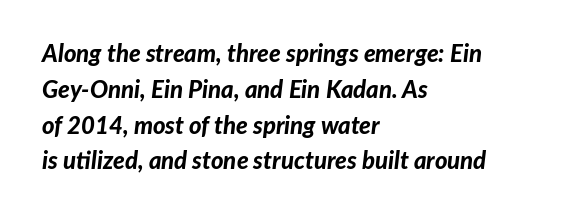
In terms of leading, this rendering sits right in the middle. The strokes are fattened all the way to bold. Horizontally, the lines are justified to the leading edge only. The words here are not underlined. Is the letter spacing exaggerated? No — it looks like the ordinary default.
